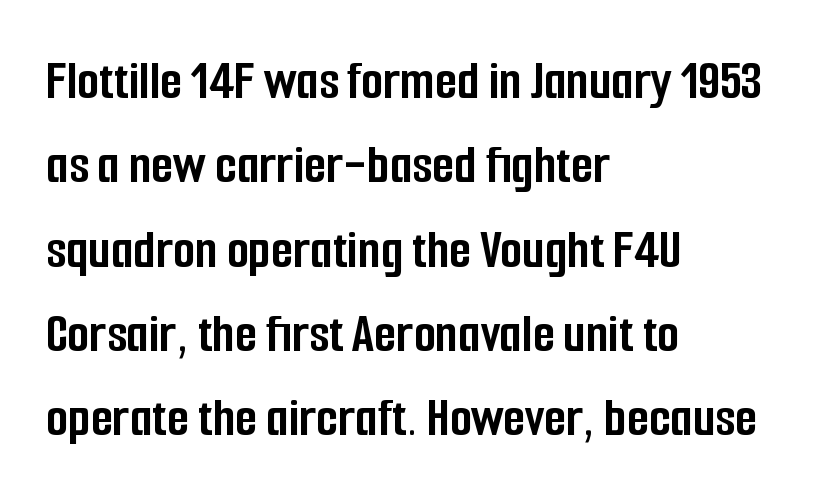
The gaps between neighbouring characters are ordinary and unremarkable. A typesetter would label this face a sans. Leading matches the norm, producing a regular column. The specimen reads as upright at a glance.
